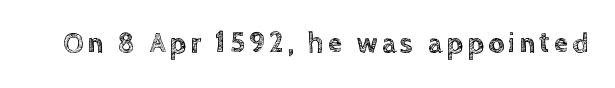
{"italic": "no", "width": "normal", "x_height": "large", "monospaced": "no", "underline": "no", "glyph_px": 28}
